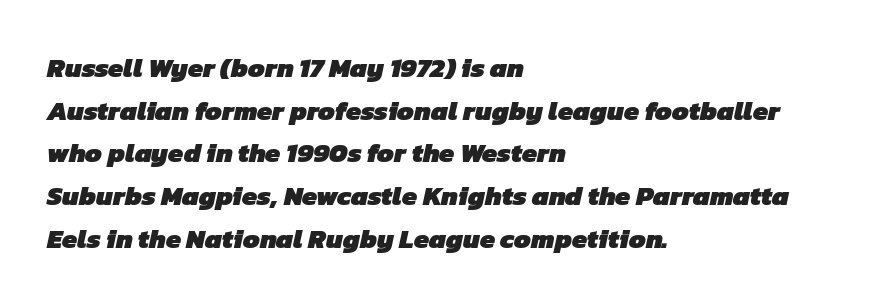
Q: Is the text bold? A: Yes.
Q: Is the text underlined? A: No.
Q: How is the paragraph aligned? A: Left-aligned.
Q: Is the spacing between letters normal or unusually wide? A: Normal.
Q: Is the spacing between lines tight, normal or loose? A: Normal.
